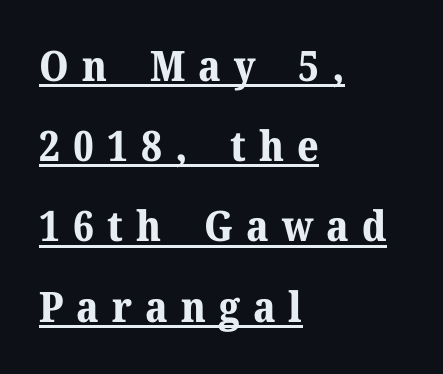
{"serif": "yes", "italic": "no", "bold": "yes", "weight": "bold", "width": "normal", "stroke_contrast": "medium", "x_height": "medium", "monospaced": "no", "underline": "yes", "align": "left", "line_spacing": "loose", "line_spacing_ratio": 1.91, "letter_spacing": "wide", "letter_spacing_em": 0.31, "glyph_px": 42}
